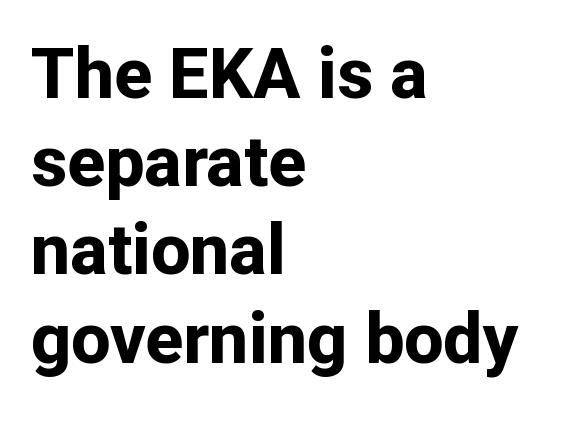
The image shows 70 px bold sans-serif type, upright; set left-aligned, normal line spacing (1.26x), normal letter spacing, not underlined; low stroke contrast and a medium x-height.
